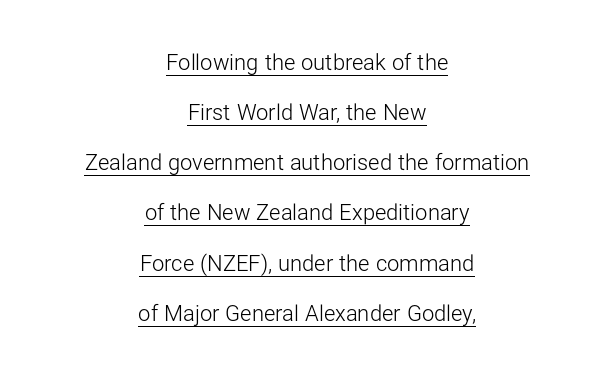
Posture: straight, roman, zero tilt. The face used here appears with an underline applied. The typesetting does not lean heavy: it is not bold. This sample trades compactness for vertical openness between lines. The tracking reads as untouched default to a designer's eye.
